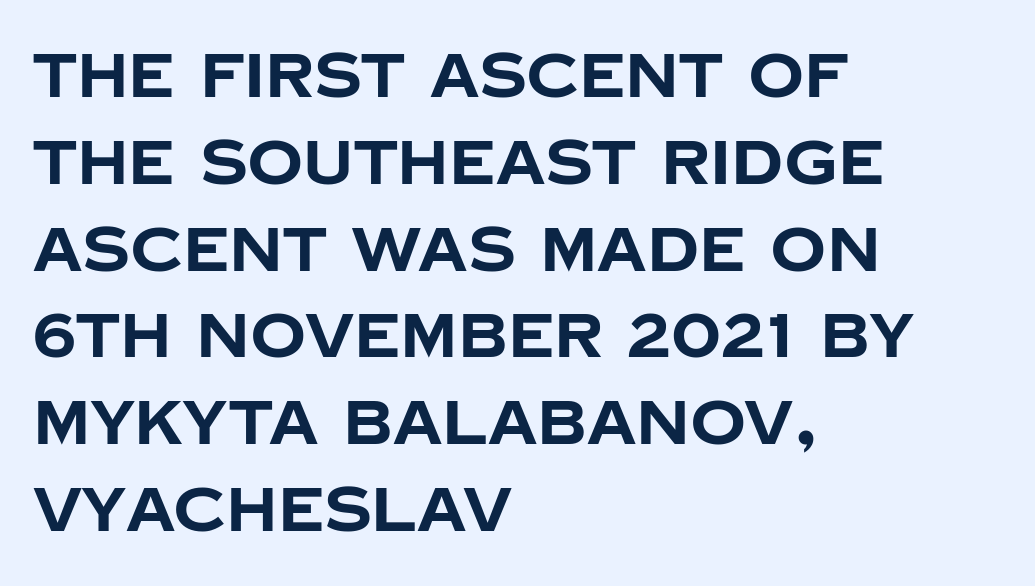
Q: Is the text bold? A: Yes.
Q: Is the text italic (slanted)? A: No, it is upright.
Q: Is the typeface a serif or a sans-serif typeface? A: Sans-serif.
Q: Is the text underlined? A: No.
Q: How is the paragraph aligned? A: Left-aligned.
Q: Is the spacing between letters normal or unusually wide? A: Normal.
Q: Is the spacing between lines tight, normal or loose? A: Normal.
Q: Width (condensed, normal, or wide)? A: Normal.
Q: Stroke contrast? A: Low.
Q: x-height? A: Large.
Q: Monospaced? A: No.
